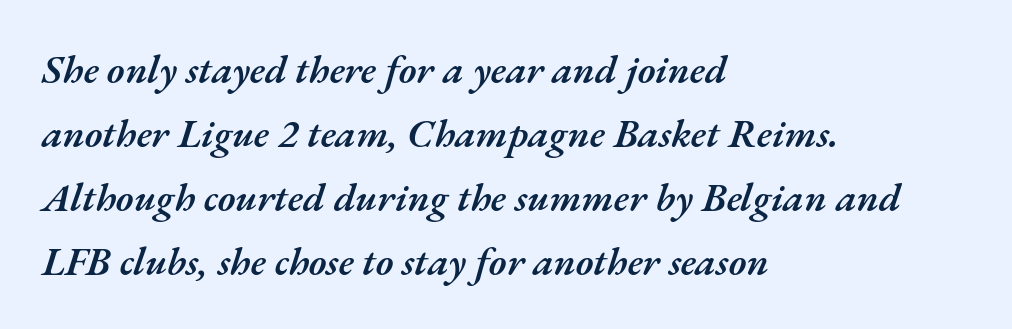
This rendering uses left alignment, leaving the right contour irregular. Each word holds together tightly as a unit, with standard inter-letter gaps. Strokes here are thickened, but only to semibold level. The specimen omits any rule beneath the text block's lines.
